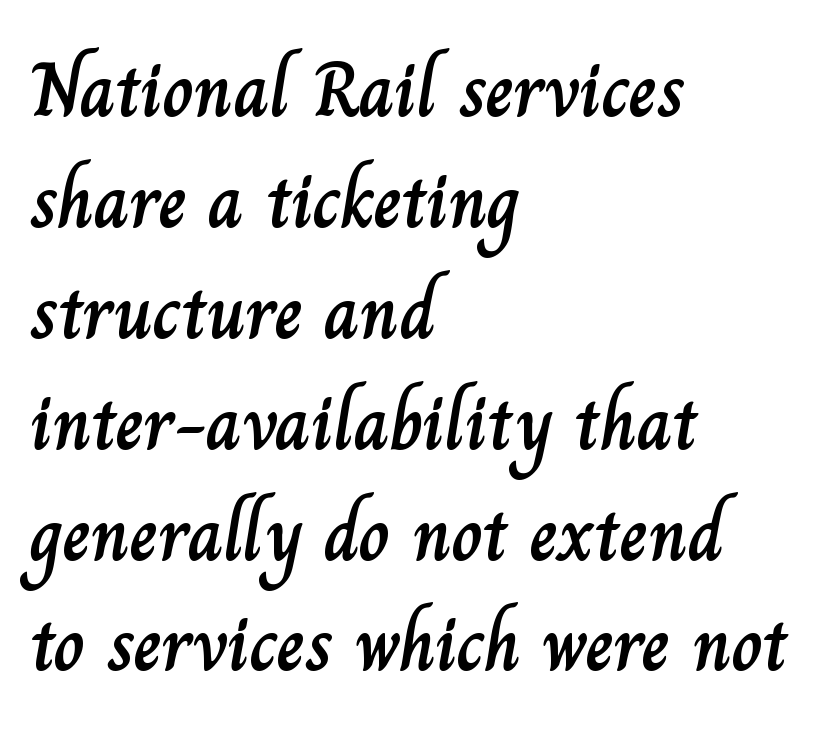
The image shows 77 px text type; set left-aligned, normal line spacing (1.44x), normal letter spacing, not underlined; low stroke contrast and a small x-height.
